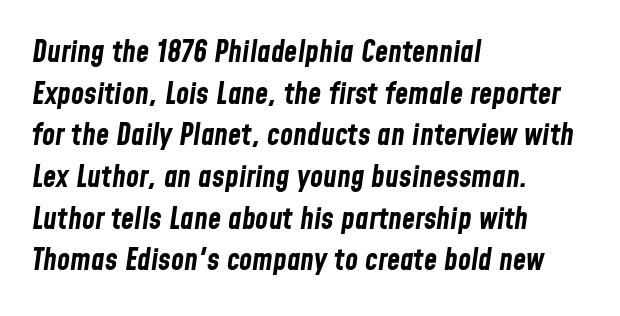
{"italic": "yes", "lean": "right", "slant_degrees": 8, "bold": "yes", "weight": "bold", "width": "condensed", "stroke_contrast": "low", "x_height": "medium", "monospaced": "no", "underline": "no", "align": "left", "line_spacing": "normal", "line_spacing_ratio": 1.39, "letter_spacing": "normal", "letter_spacing_em": 0.0, "glyph_px": 30}
